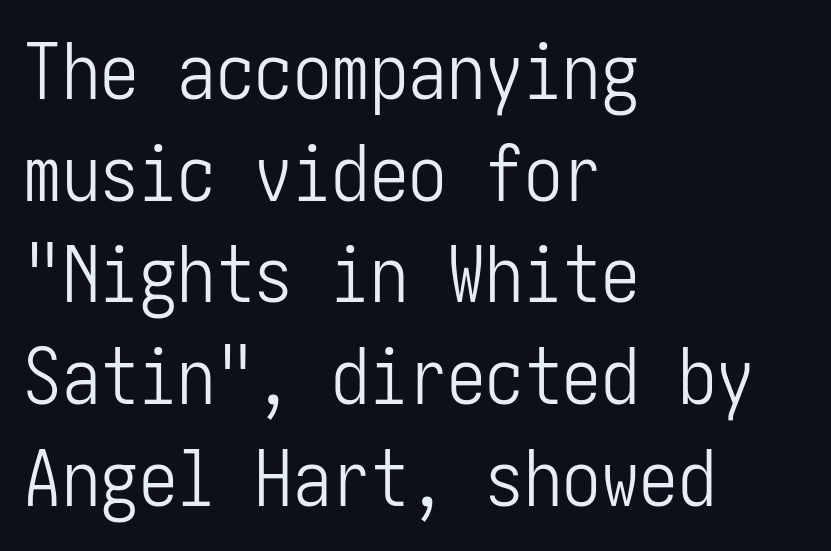
{"serif": "no", "italic": "no", "bold": "no", "weight": "light", "width": "condensed", "stroke_contrast": "low", "x_height": "medium", "underline": "no", "align": "left", "line_spacing": "normal", "line_spacing_ratio": 1.32, "letter_spacing": "normal", "letter_spacing_em": 0.0, "glyph_px": 77}
